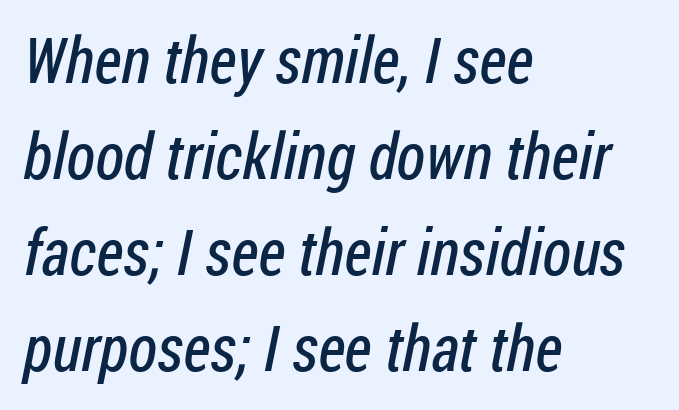
{"serif": "no", "bold": "no", "weight": "regular", "width": "condensed", "stroke_contrast": "low", "x_height": "medium", "monospaced": "no", "underline": "no", "align": "left", "line_spacing": "normal", "line_spacing_ratio": 1.5, "letter_spacing": "normal", "letter_spacing_em": 0.0, "glyph_px": 64}
